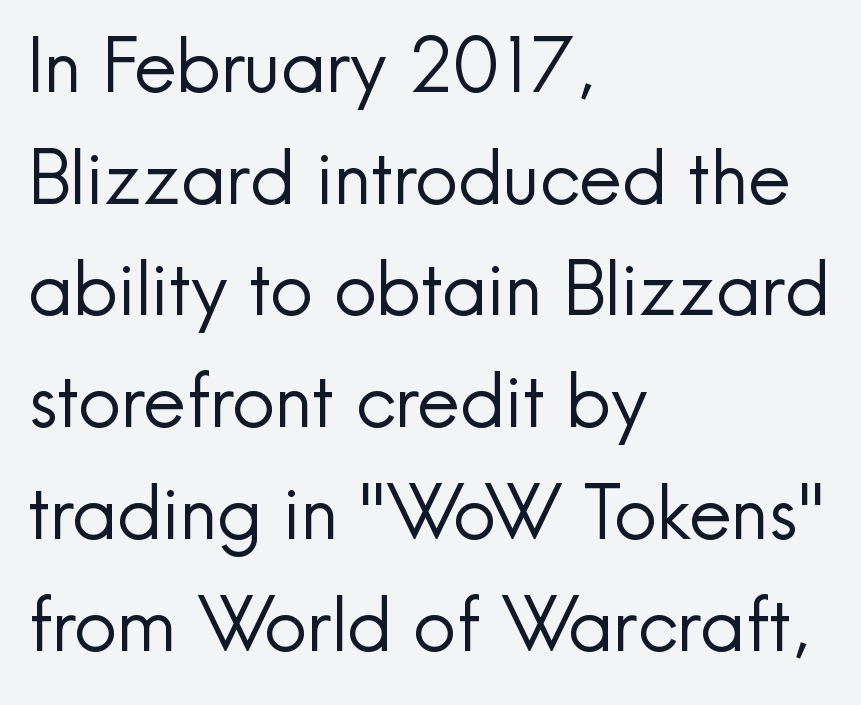
The image shows 75 px regular-weight sans-serif type, upright; set left-aligned, normal line spacing (1.49x), normal letter spacing, not underlined; a small x-height.
